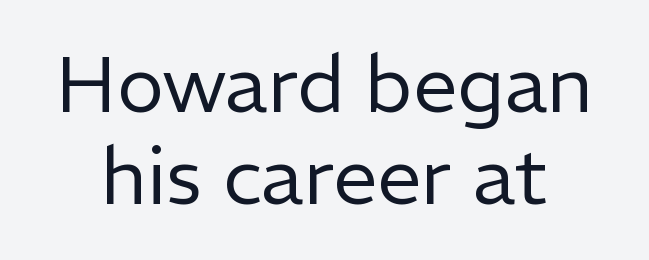
{"serif": "no", "italic": "no", "bold": "no", "weight": "regular", "width": "normal", "stroke_contrast": "low", "x_height": "medium", "monospaced": "no", "underline": "no", "line_spacing_ratio": 1.16, "letter_spacing": "normal", "letter_spacing_em": 0.0, "glyph_px": 79}
